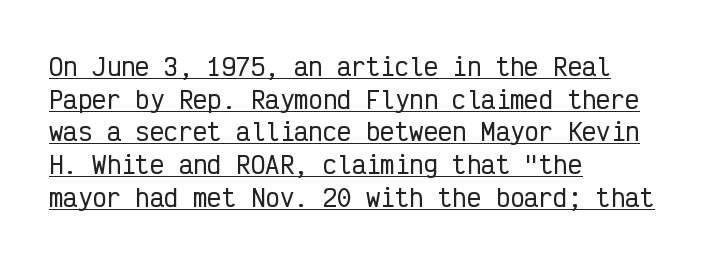
This sample keeps an unexceptional amount of space between lines. Italic: no, the glyphs are upright roman. This rendering uses left alignment, leaving the right contour irregular. Glyph-to-glyph distance matches everyday printed text. The lettering is marked with a stroke running underneath it.
